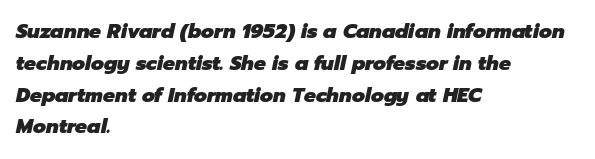
Q: Is the text bold? A: Yes.
Q: Is the text italic (slanted)? A: Yes, it leans right by about 12 degrees.
Q: Is the text underlined? A: No.
Q: How is the paragraph aligned? A: Left-aligned.
Q: Is the spacing between letters normal or unusually wide? A: Normal.
Q: Is the spacing between lines tight, normal or loose? A: Normal.
